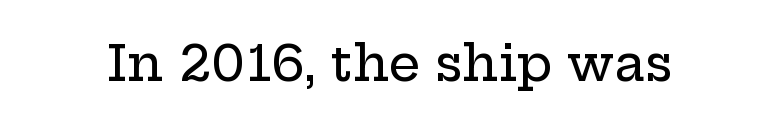
Q: Is the text italic (slanted)? A: No, it is upright.
Q: Is the typeface a serif or a sans-serif typeface? A: Serif.
Q: Is the text underlined? A: No.
Q: Is the spacing between letters normal or unusually wide? A: Normal.
Q: Width (condensed, normal, or wide)? A: Wide.
Q: Stroke contrast? A: Low.
Q: x-height? A: Medium.
Q: Monospaced? A: No.
